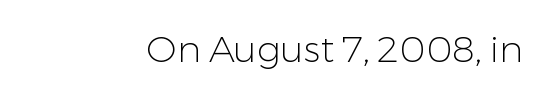
Q: Is the text bold? A: No.
Q: Is the text italic (slanted)? A: No, it is upright.
Q: Is the typeface a serif or a sans-serif typeface? A: Sans-serif.
Q: Is the text underlined? A: No.
Q: Is the spacing between letters normal or unusually wide? A: Normal.
Q: Width (condensed, normal, or wide)? A: Normal.
Q: Stroke contrast? A: Low.
Q: x-height? A: Medium.
Q: Monospaced? A: No.
